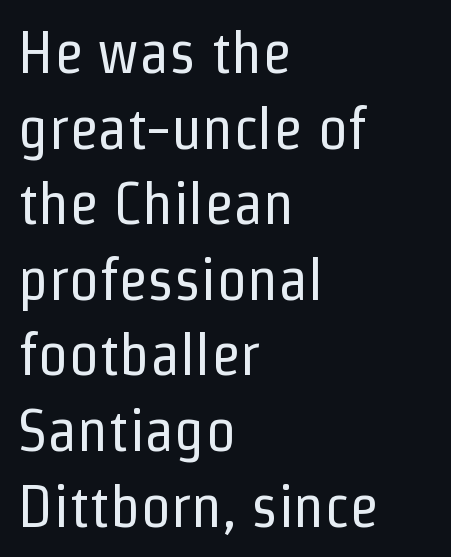
Is this a sans? Yes — the strokes have no serifs. These lines are rendered in a variable-pitch font. Observe the ordinary spacing: letters are neighbours, not strangers. Nobody drew a line under any word here.
